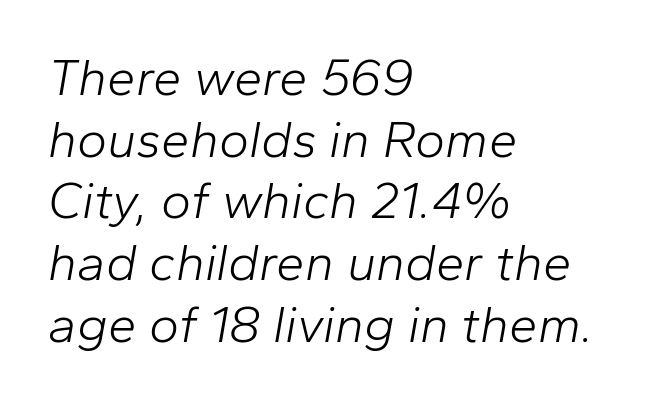
Observe the lean: these are italic letterforms. The letters advance in unequal steps, a hallmark of proportional type. Reading down the block, your eye returns to a fixed left position each line. Descenders are the only things crossing below the line. These lines keep a tight, regular rhythm from letter to letter. No heavy texture on the line: the type isn't bold.
